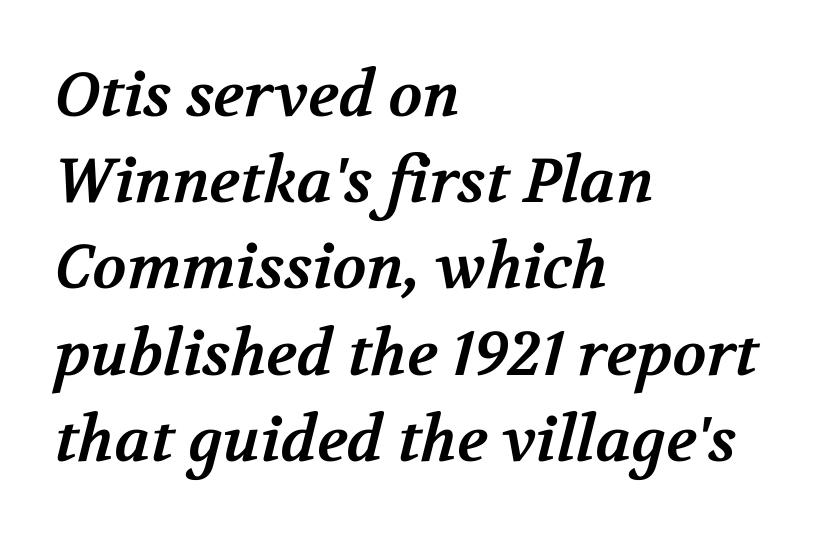
Descenders hang freely into open space. Quick note: interline space is typical. Plenty of ink on the page — the face is bold. You could call the tracking neutral — neither tight nor loose. To sum up the face: it has serifs. Do the characters align in a grid? No, the font is proportional.
